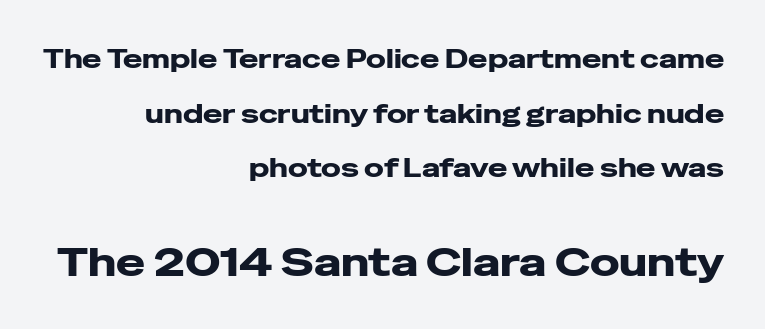
The face used here is proportionally spaced, like ordinary book or web type. When letters stand straight like this, we call the style roman or upright. The designer dialed line spacing up above the default. Check under the words: just untouched page. Compared with typical body copy, the letter spacing here is the same.
